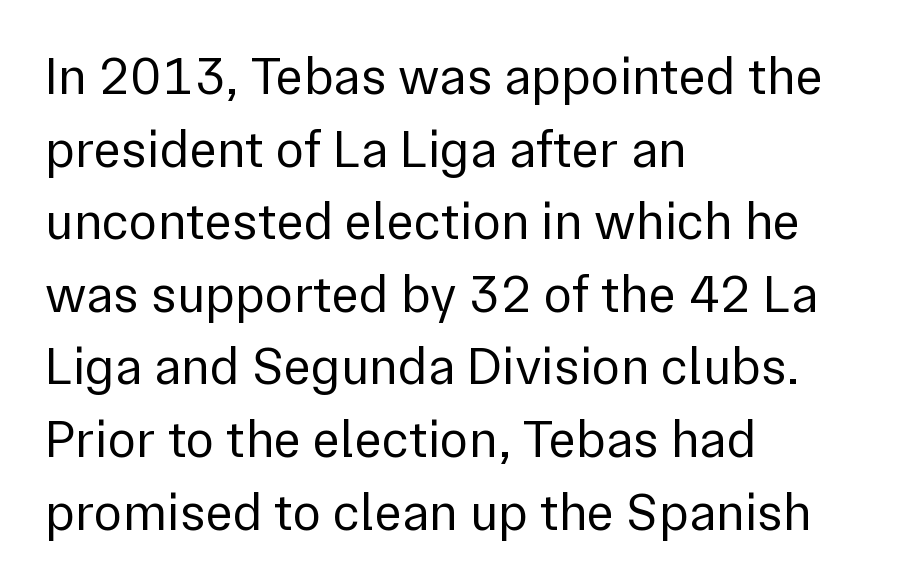
Q: Is the text bold? A: No.
Q: Is the text italic (slanted)? A: No, it is upright.
Q: Is the typeface a serif or a sans-serif typeface? A: Sans-serif.
Q: Is the text underlined? A: No.
Q: How is the paragraph aligned? A: Left-aligned.
Q: Is the spacing between letters normal or unusually wide? A: Normal.
Q: Is the spacing between lines tight, normal or loose? A: Normal.
Q: Width (condensed, normal, or wide)? A: Normal.
Q: x-height? A: Medium.
Q: Monospaced? A: No.
